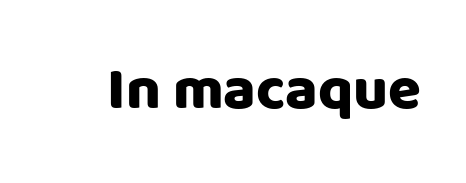
Q: Is the text italic (slanted)? A: No, it is upright.
Q: Is the typeface a serif or a sans-serif typeface? A: Sans-serif.
Q: Is the text underlined? A: No.
Q: Is the spacing between letters normal or unusually wide? A: Normal.
Q: Width (condensed, normal, or wide)? A: Normal.
Q: Stroke contrast? A: Low.
Q: x-height? A: Large.
Q: Monospaced? A: No.
